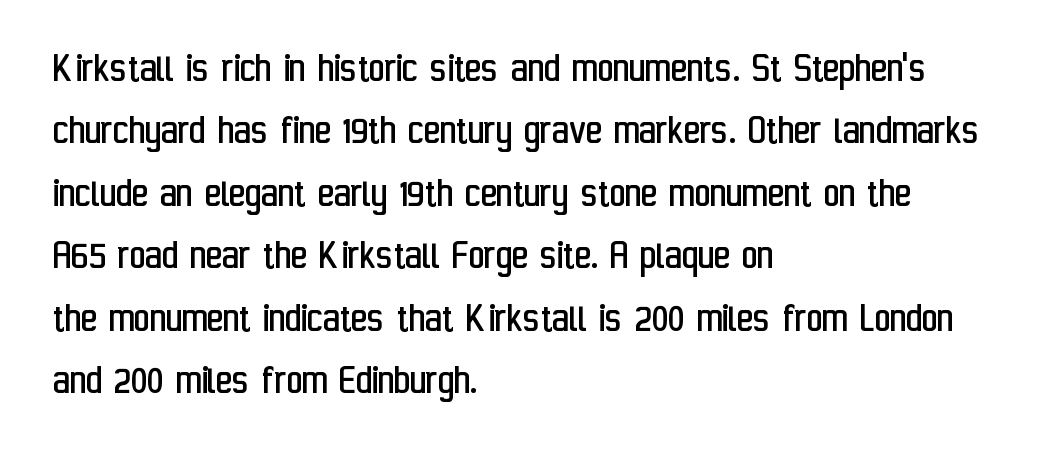
The image shows 44 px regular-weight, condensed sans-serif type, upright; set left-aligned, normal line spacing (1.42x), normal letter spacing, not underlined; low stroke contrast and a medium x-height.
